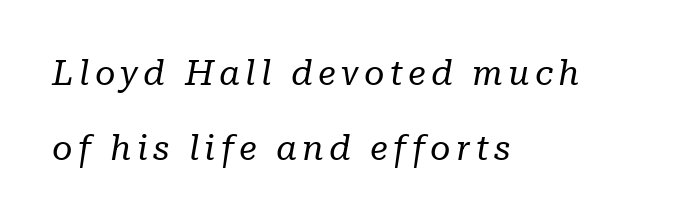
{"serif": "yes", "italic": "yes", "lean": "right", "slant_degrees": 10, "bold": "no", "weight": "regular", "width": "normal", "stroke_contrast": "low", "x_height": "medium", "monospaced": "no", "underline": "no", "align": "left", "line_spacing": "loose", "line_spacing_ratio": 2.14, "glyph_px": 35}
